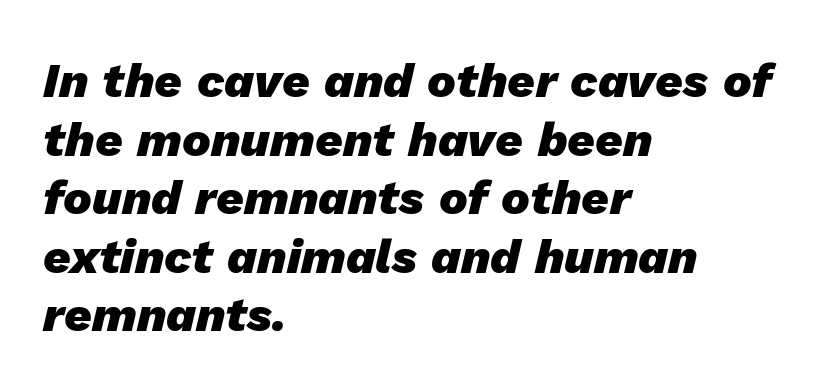
{"italic": "yes", "lean": "right", "slant_degrees": 13, "bold": "yes", "weight": "heavy", "width": "normal", "stroke_contrast": "low", "x_height": "medium", "monospaced": "no", "underline": "no", "align": "left", "line_spacing_ratio": 1.22, "letter_spacing": "normal", "letter_spacing_em": 0.0, "glyph_px": 48}
